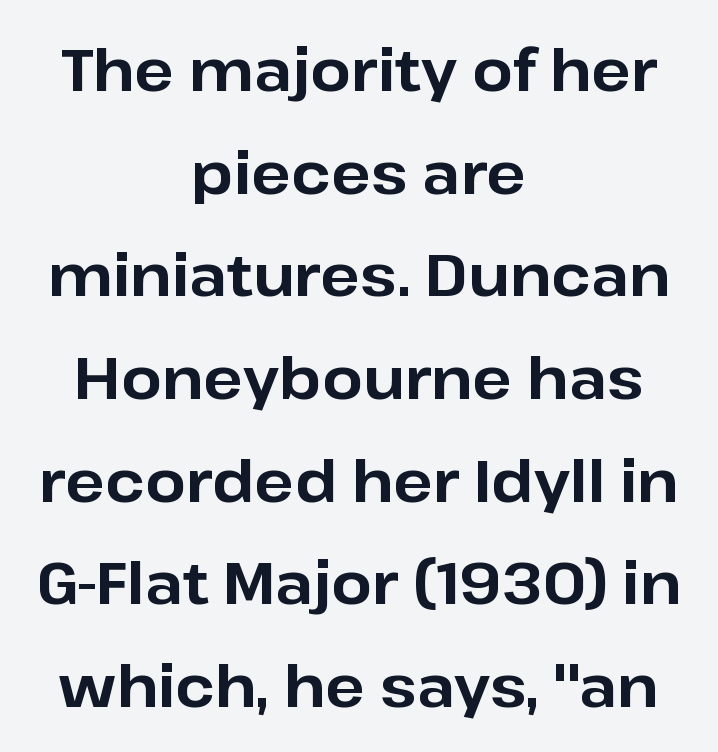
Q: Is the text bold? A: Yes.
Q: Is the text italic (slanted)? A: No, it is upright.
Q: Is the typeface a serif or a sans-serif typeface? A: Sans-serif.
Q: Is the text underlined? A: No.
Q: How is the paragraph aligned? A: Centered.
Q: Is the spacing between letters normal or unusually wide? A: Normal.
Q: Width (condensed, normal, or wide)? A: Normal.
Q: Stroke contrast? A: Low.
Q: x-height? A: Medium.
Q: Monospaced? A: No.
